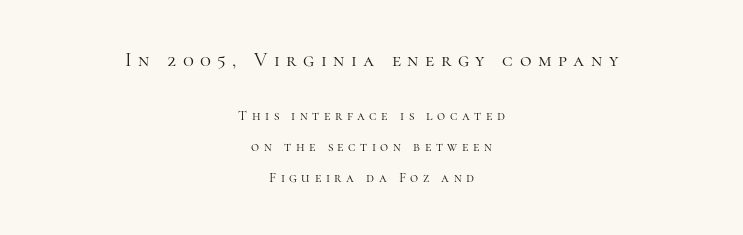
The image shows 20 px text type, upright; set centered, loose line spacing (2.21x), unusually wide letter spacing (+0.32 em), not underlined; the first (top) block is 1.43x larger.
